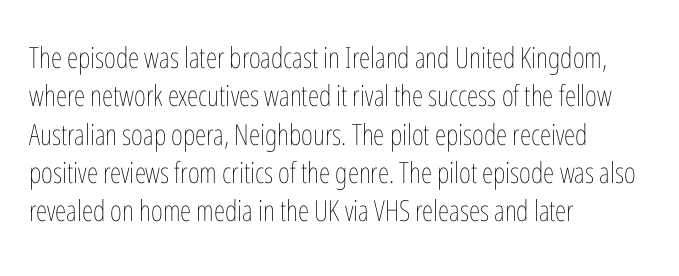
The image shows 29 px thin, condensed type, upright; set left-aligned, normal line spacing (1.32x), normal letter spacing, not underlined; low stroke contrast and a medium x-height.
